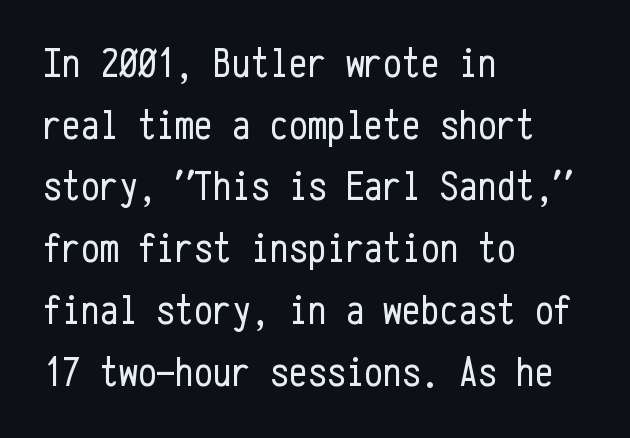
Examine the stroke ends and you'll find no serifs. Designer's note — italics off, roman on. Underline: absent. This rendering uses left alignment, leaving the right contour irregular. Note the uniform advance width — an 'i' takes as much space as an 'm'. The rendering uses a moderate line-height, typical for paragraphs.
